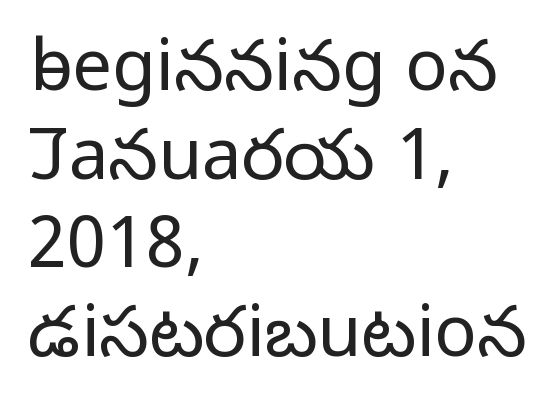
Q: Is the text bold? A: No.
Q: Is the text italic (slanted)? A: No, it is upright.
Q: Is the typeface a serif or a sans-serif typeface? A: Sans-serif.
Q: Is the text underlined? A: No.
Q: How is the paragraph aligned? A: Left-aligned.
Q: Is the spacing between letters normal or unusually wide? A: Normal.
Q: Is the spacing between lines tight, normal or loose? A: Normal.
Q: Width (condensed, normal, or wide)? A: Normal.
Q: Stroke contrast? A: Low.
Q: x-height? A: Medium.
Q: Monospaced? A: No.
